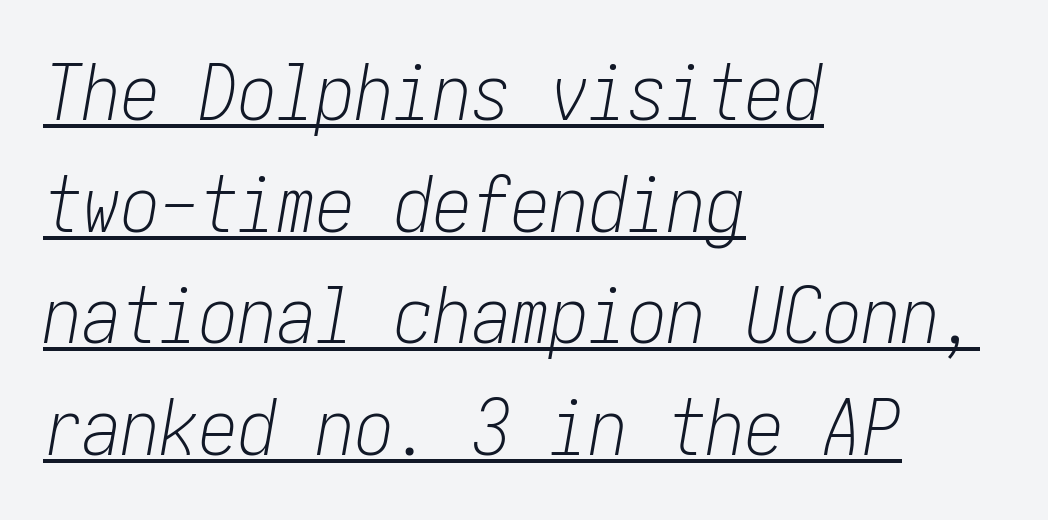
{"italic": "yes", "lean": "right", "slant_degrees": 10, "bold": "no", "weight": "light", "width": "condensed", "stroke_contrast": "low", "x_height": "medium", "underline": "yes", "align": "left", "line_spacing": "normal", "line_spacing_ratio": 1.43, "letter_spacing": "normal", "letter_spacing_em": 0.0, "glyph_px": 78}
